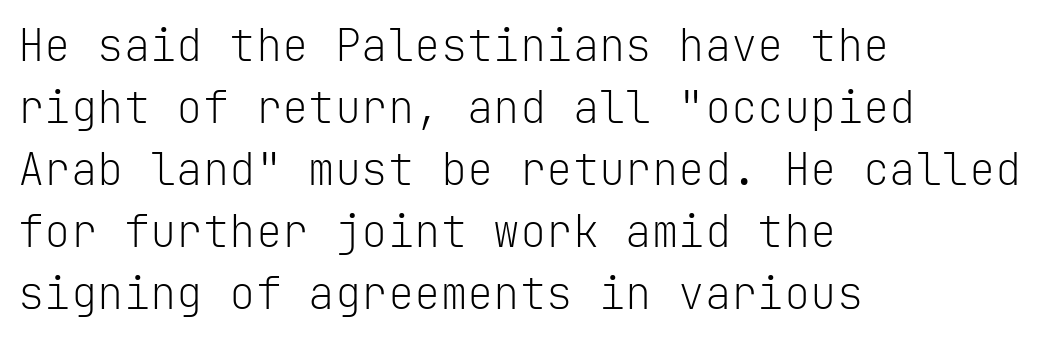
The image shows 44 px light sans-serif type, upright, monospaced; set left-aligned, normal line spacing (1.41x), normal letter spacing, not underlined; low stroke contrast and a medium x-height.
